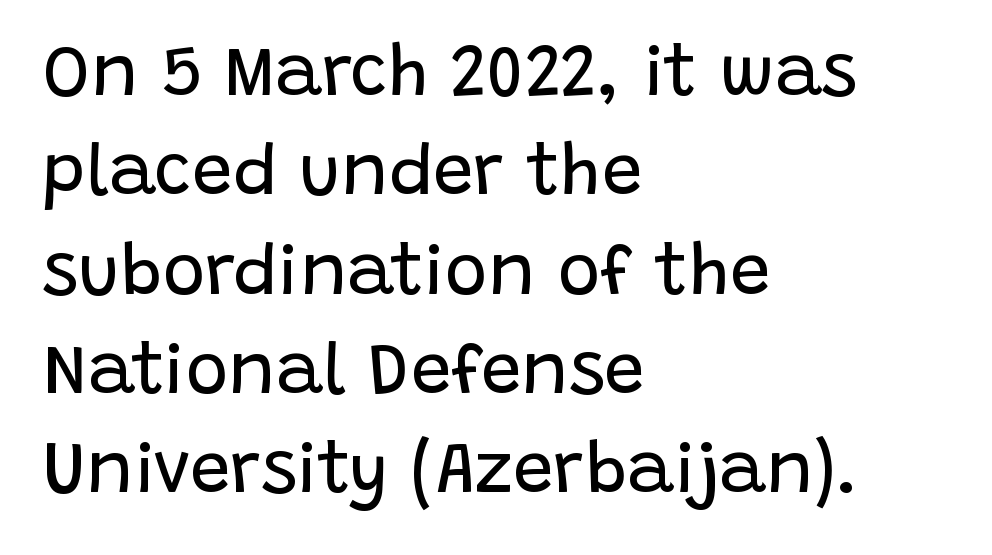
This sample has the flowing, uneven cadence of proportional lettering. Check under the words: just untouched page. The font is comparable to plain body text, perhaps lighter. Notice how the stems are strictly vertical — no italics here. What stands out about the letter spacing? Nothing — it is the standard amount.
